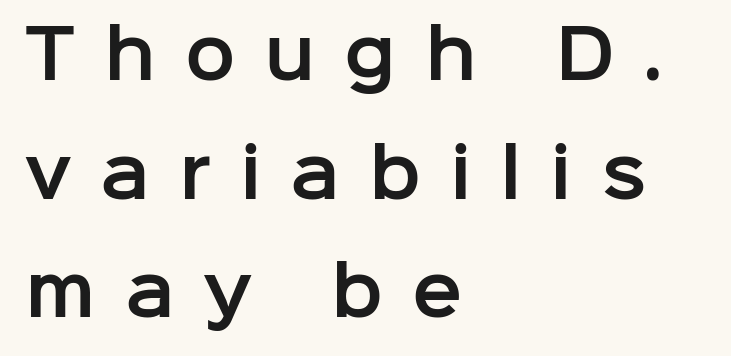
The image shows 67 px sans-serif type, upright; set left-aligned, line spacing 1.77x, unusually wide letter spacing (+0.43 em), not underlined; low stroke contrast and a medium x-height.
